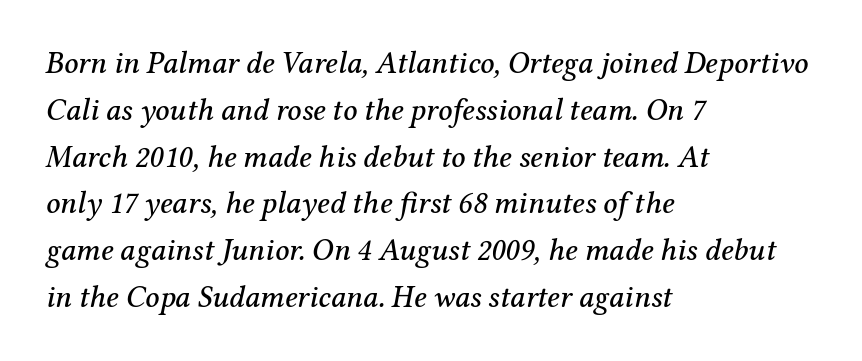
Q: Is the text italic (slanted)? A: Yes, it leans right by about 12 degrees.
Q: Is the typeface a serif or a sans-serif typeface? A: Serif.
Q: Is the text underlined? A: No.
Q: How is the paragraph aligned? A: Left-aligned.
Q: Is the spacing between letters normal or unusually wide? A: Normal.
Q: Is the spacing between lines tight, normal or loose? A: Normal.
Q: Width (condensed, normal, or wide)? A: Normal.
Q: Stroke contrast? A: Medium.
Q: x-height? A: Medium.
Q: Monospaced? A: No.
